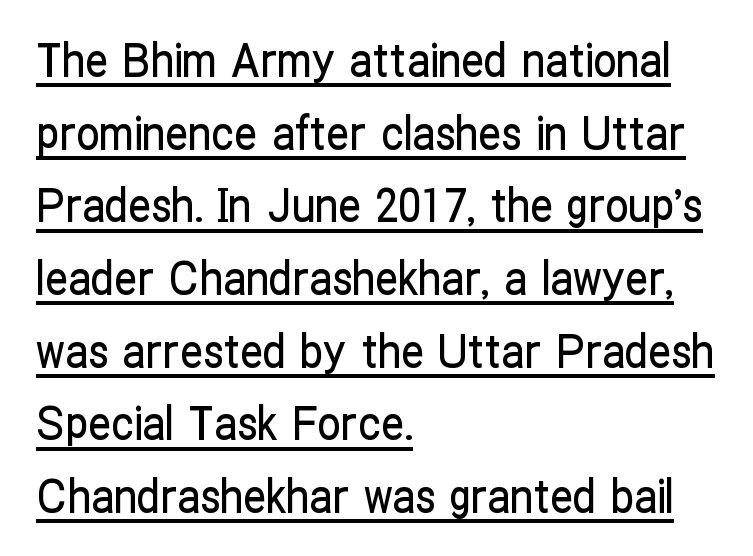
Compared with undecorated copy, this sample adds a rule below the words. Honestly, the letter spacing is just normal — you wouldn't notice it. Each line starts at the same left margin while the right side varies. This rendering employs a face without finishing strokes, i.e., a sans-serif. You can tell it's not italic because the verticals are truly vertical. Normally led — the rows are evenly, conventionally spaced.
